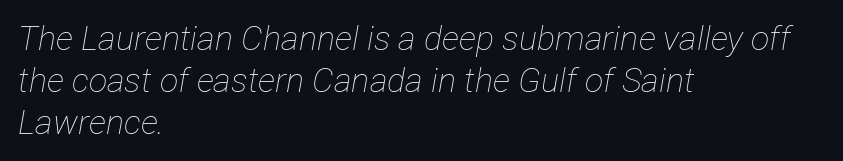
Counters stay open thanks to moderate or lighter strokes. Each row of text sits above clean, open space. This rendering leaves character spacing at its baseline value. The lines are quadded left.
